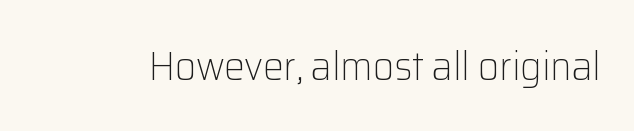
The image shows 41 px light sans-serif type, upright; set normal letter spacing, not underlined; low stroke contrast and a medium x-height.
